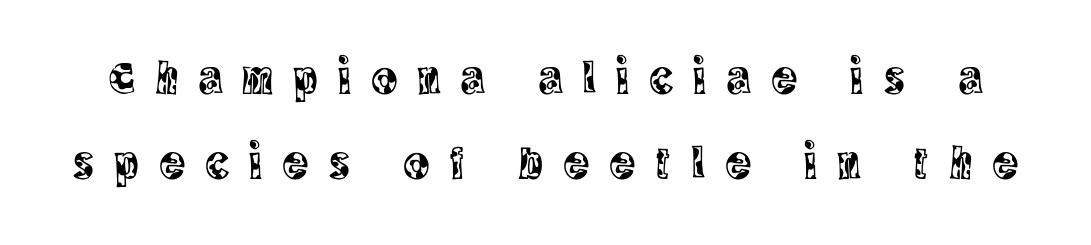
{"serif": "yes", "italic": "no", "width": "condensed", "x_height": "large", "monospaced": "no", "underline": "no", "line_spacing_ratio": 1.81, "letter_spacing": "wide", "letter_spacing_em": 0.45, "glyph_px": 47}
